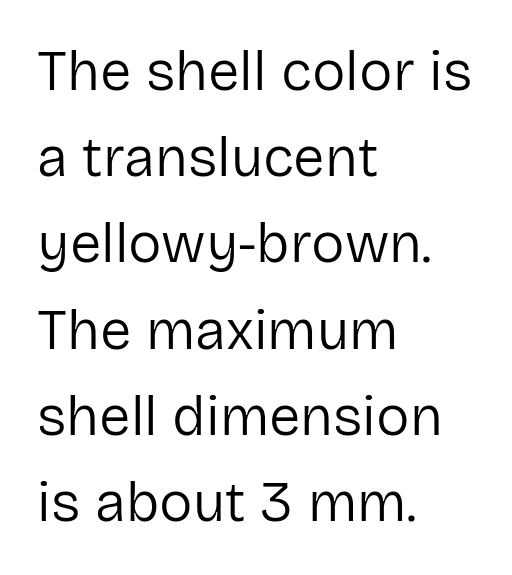
The image shows 56 px regular-weight sans-serif type, upright; set left-aligned, normal line spacing (1.54x), normal letter spacing, not underlined; low stroke contrast and a medium x-height.
